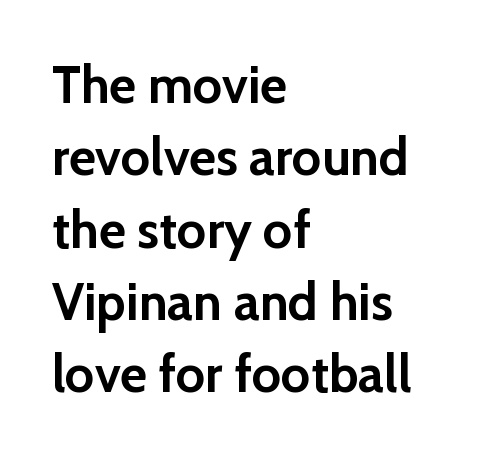
Q: Is the text bold? A: Yes.
Q: Is the text italic (slanted)? A: No, it is upright.
Q: Is the typeface a serif or a sans-serif typeface? A: Sans-serif.
Q: Is the text underlined? A: No.
Q: How is the paragraph aligned? A: Left-aligned.
Q: Is the spacing between letters normal or unusually wide? A: Normal.
Q: Is the spacing between lines tight, normal or loose? A: Normal.
Q: Width (condensed, normal, or wide)? A: Normal.
Q: Stroke contrast? A: Low.
Q: x-height? A: Medium.
Q: Monospaced? A: No.
